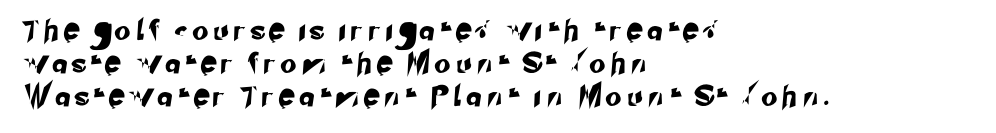
Letters rest on an invisible, unmarked baseline. Spacing between characters has been opened up far beyond the box default. Regular leading. Typeset ragged right — the left edge is the straight one.
